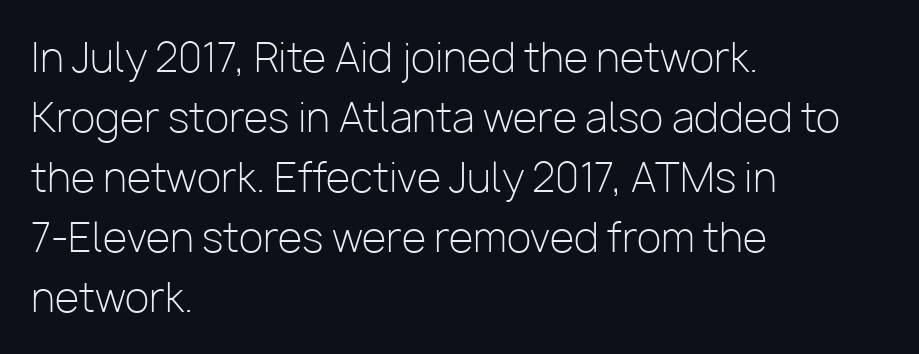
Q: Is the text bold? A: No.
Q: Is the text italic (slanted)? A: No, it is upright.
Q: Is the typeface a serif or a sans-serif typeface? A: Sans-serif.
Q: Is the text underlined? A: No.
Q: How is the paragraph aligned? A: Left-aligned.
Q: Is the spacing between letters normal or unusually wide? A: Normal.
Q: Is the spacing between lines tight, normal or loose? A: Normal.
Q: Width (condensed, normal, or wide)? A: Normal.
Q: Stroke contrast? A: Low.
Q: x-height? A: Medium.
Q: Monospaced? A: No.
